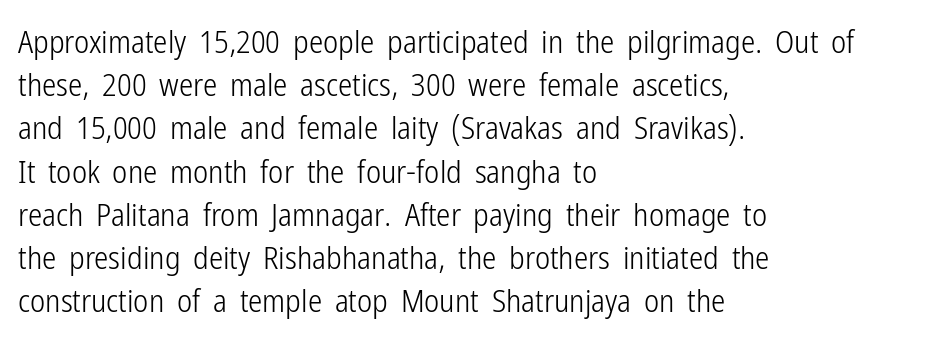
The image shows 32 px light, condensed sans-serif type, upright; set left-aligned, normal line spacing (1.35x), normal letter spacing, not underlined; low stroke contrast and a medium x-height.
